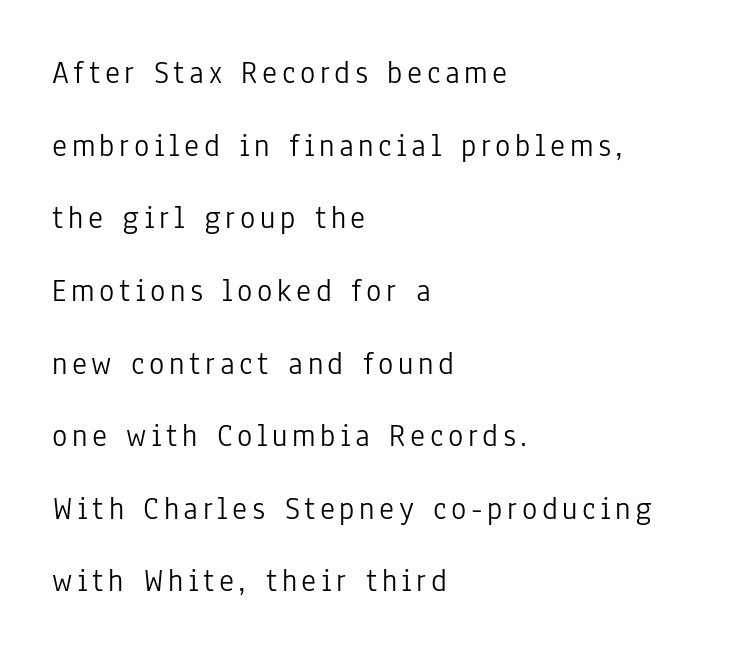
Just letters on the line, the space beneath them empty. The face used here is proportionally spaced, like ordinary book or web type. The typography opts for an upright posture over an oblique one. Letters have the restrained weight of plain body copy at most.
